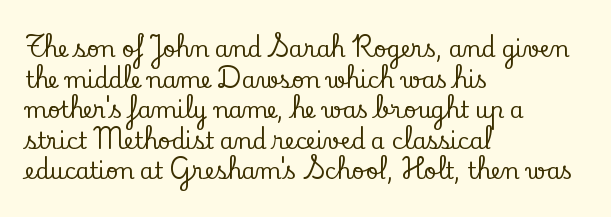
Q: Is the text italic (slanted)? A: No, it is upright.
Q: Is the text underlined? A: No.
Q: How is the paragraph aligned? A: Left-aligned.
Q: Is the spacing between letters normal or unusually wide? A: Normal.
Q: Is the spacing between lines tight, normal or loose? A: Normal.
